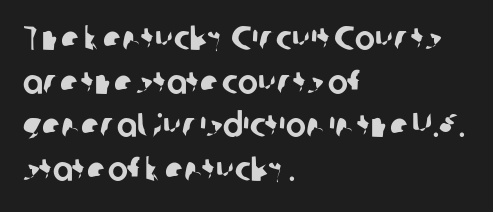
The image shows 34 px sans-serif type; set left-aligned, normal line spacing (1.28x), normal letter spacing, not underlined; low stroke contrast and a medium x-height.
